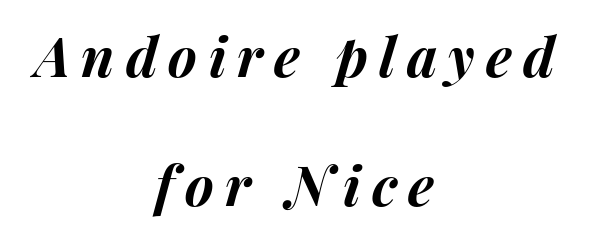
The image shows 55 px bold type, italic (leaning right); set centered, loose line spacing (2.35x), unusually wide letter spacing (+0.2 em), not underlined; medium stroke contrast and a medium x-height.
